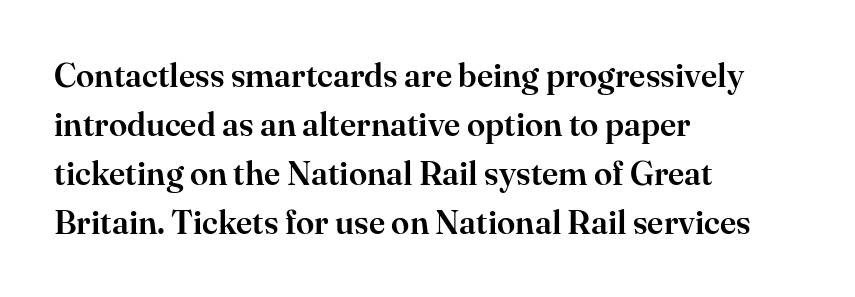
Each new line begins a customary step beneath the previous one. The foot of each line stays bare and open. Here the designer chose a conventional face with non-uniform glyph widths. How are the letters spaced? Ordinarily, with no added tracking.
